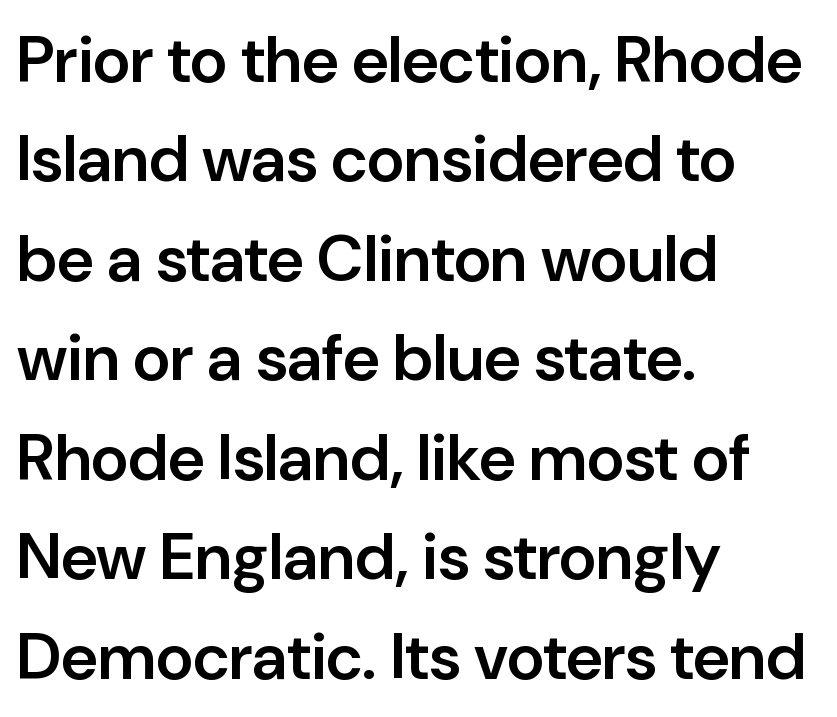
The passage shown has conventional tracking throughout. Do the characters align in a grid? No, the font is proportional. The text was rendered using a sans face with plain stroke endings. In terms of weight, the rendering is demibold, just under bold.
